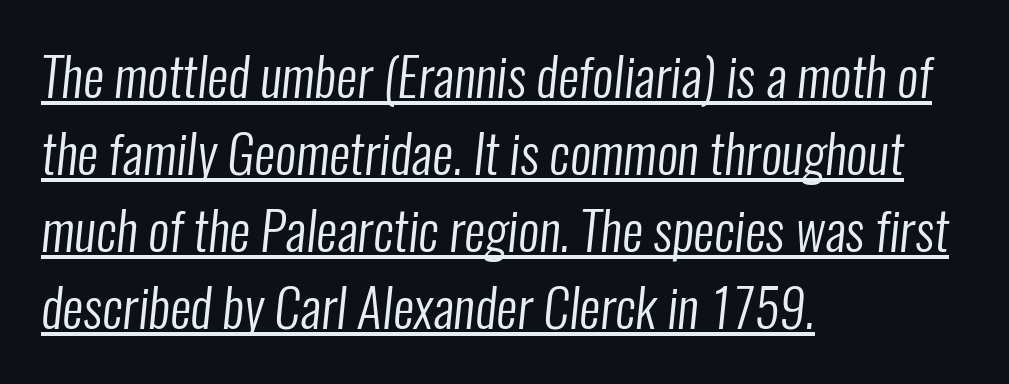
Q: Is the text bold? A: No.
Q: Is the typeface a serif or a sans-serif typeface? A: Sans-serif.
Q: Is the text underlined? A: Yes.
Q: How is the paragraph aligned? A: Left-aligned.
Q: Is the spacing between letters normal or unusually wide? A: Normal.
Q: Is the spacing between lines tight, normal or loose? A: Normal.
Q: Width (condensed, normal, or wide)? A: Condensed.
Q: Stroke contrast? A: Low.
Q: x-height? A: Medium.
Q: Monospaced? A: No.
